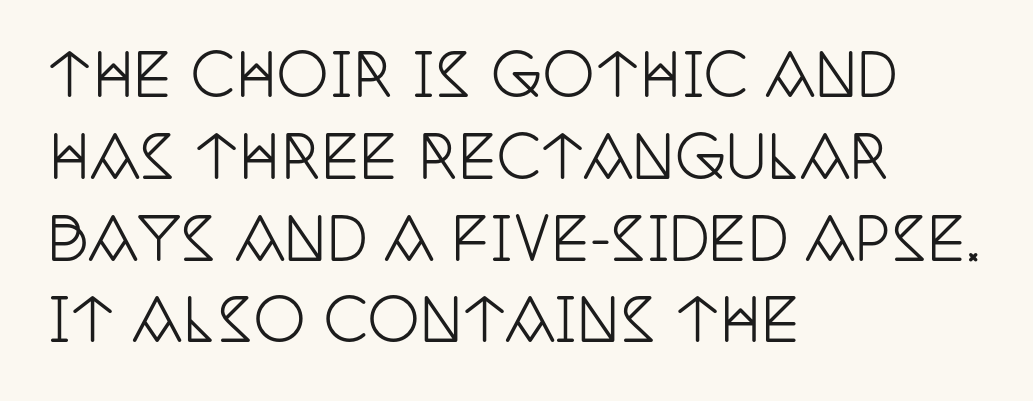
{"serif": "yes", "italic": "no", "width": "condensed", "stroke_contrast": "low", "x_height": "large", "monospaced": "no", "underline": "no", "align": "left", "line_spacing": "normal", "line_spacing_ratio": 1.41, "letter_spacing": "normal", "letter_spacing_em": 0.0, "glyph_px": 58}
